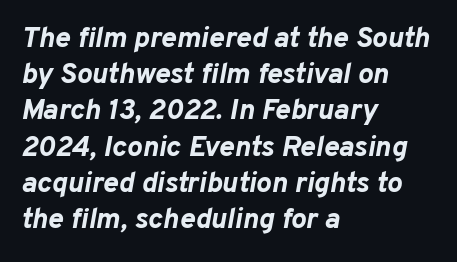
Q: Is the text bold? A: Yes.
Q: Is the text italic (slanted)? A: Yes, it leans right by about 10 degrees.
Q: Is the text underlined? A: No.
Q: How is the paragraph aligned? A: Left-aligned.
Q: Is the spacing between letters normal or unusually wide? A: Normal.
Q: Is the spacing between lines tight, normal or loose? A: Normal.
Q: Width (condensed, normal, or wide)? A: Normal.
Q: Stroke contrast? A: Low.
Q: x-height? A: Medium.
Q: Monospaced? A: No.
